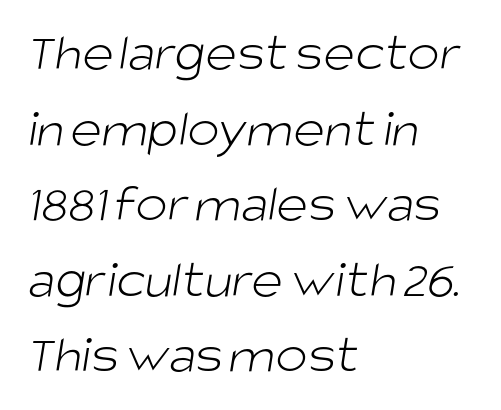
Varying glyph widths throughout — classic text-font behaviour. Visually the block forms a straight wall on the left and a jagged coastline on the right. Letters have the restrained weight of plain body copy at most. Check where the strokes stop: nothing finishes them off — pure sans. Students, note that the glyphs here touch the page at normal intervals.
